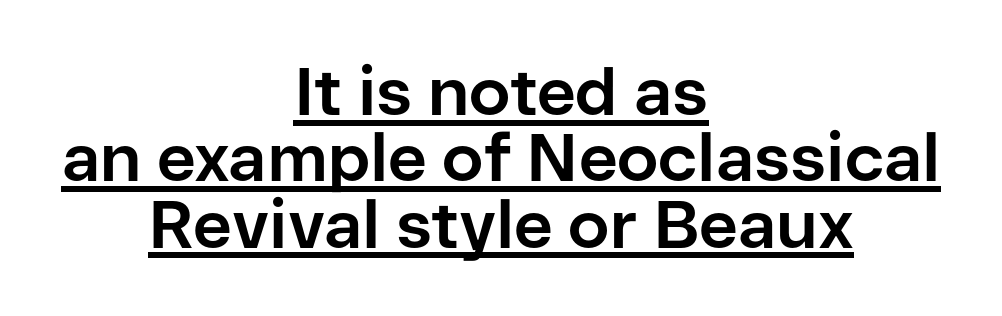
Does the weight exceed regular? Yes, all the way to bold. Standard letterfit; no display-style spreading of the glyphs. Centered paragraph, ragged on both sides. Check the space under the baseline: a stroke is drawn there. Character widths vary here, with narrow letters taking less room than wide ones. Designer's note — italics off, roman on.
